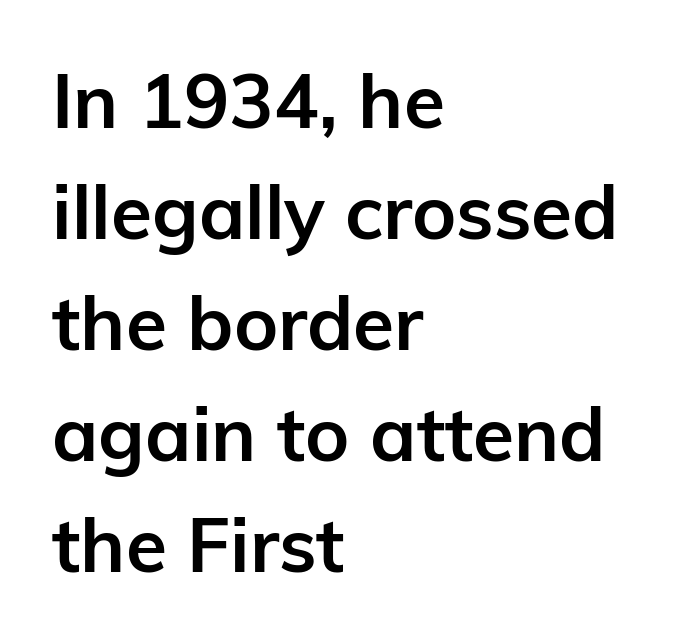
Each row of text sits above clean, open space. Notice how descenders clear the ascenders below comfortably — that's standard leading. In terms of letterform style, serifs are entirely absent. What weight is shown? A full bold with thick strokes. Visually the block forms a straight wall on the left and a jagged coastline on the right. If you drew a line through each stem, it would be perfectly vertical.
